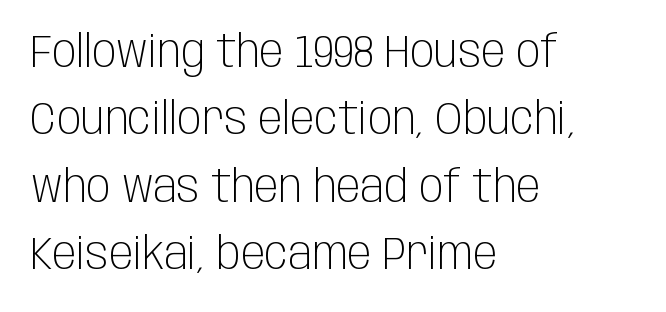
The image shows 45 px light, condensed sans-serif type, upright; set left-aligned, normal line spacing (1.5x), normal letter spacing, not underlined; low stroke contrast and a large x-height.
